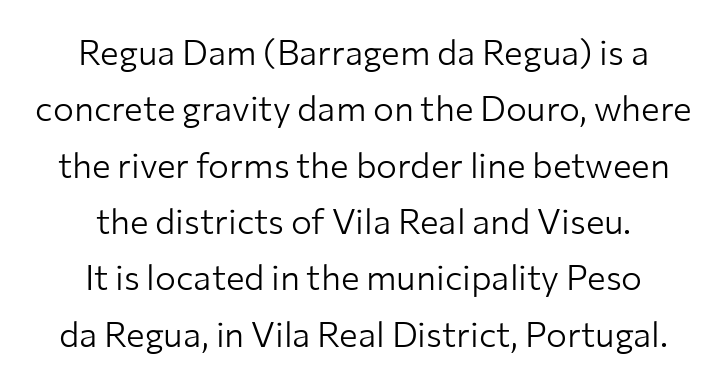
{"serif": "no", "italic": "no", "bold": "no", "weight": "light", "width": "normal", "stroke_contrast": "low", "x_height": "medium", "monospaced": "no", "underline": "no", "align": "center", "line_spacing": "normal", "line_spacing_ratio": 1.61, "letter_spacing": "normal", "letter_spacing_em": 0.0, "glyph_px": 35}
